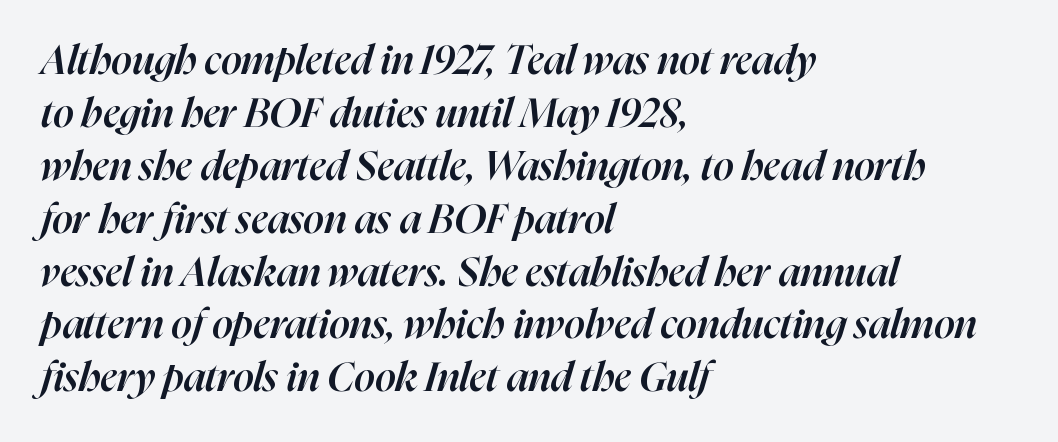
Q: Is the text bold? A: Semi-bold.
Q: Is the text italic (slanted)? A: Yes, it leans right by about 16 degrees.
Q: Is the text underlined? A: No.
Q: How is the paragraph aligned? A: Left-aligned.
Q: Is the spacing between letters normal or unusually wide? A: Normal.
Q: Is the spacing between lines tight, normal or loose? A: Normal.
Q: Width (condensed, normal, or wide)? A: Normal.
Q: Stroke contrast? A: High.
Q: x-height? A: Medium.
Q: Monospaced? A: No.
